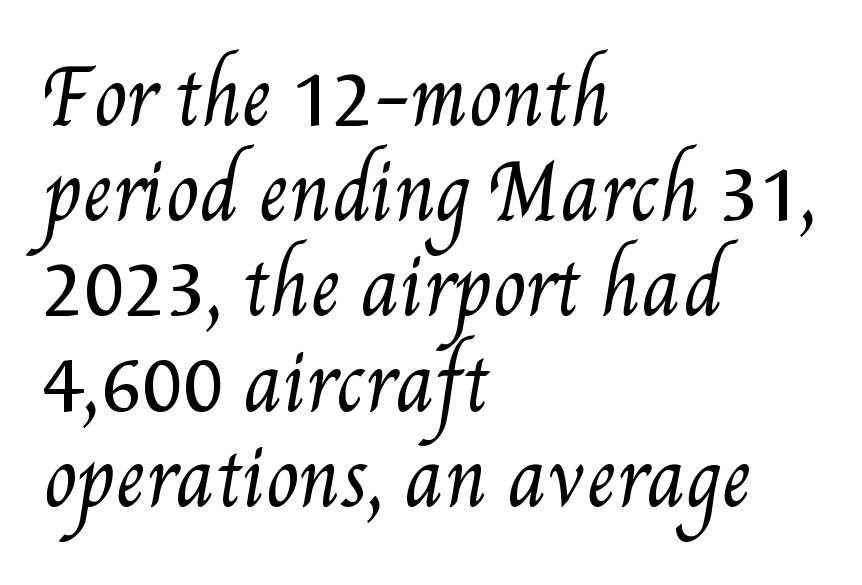
{"bold": "no", "weight": "regular", "width": "condensed", "stroke_contrast": "medium", "x_height": "small", "monospaced": "no", "underline": "no", "align": "left", "line_spacing": "normal", "line_spacing_ratio": 1.27, "letter_spacing": "normal", "letter_spacing_em": 0.0, "glyph_px": 75}
